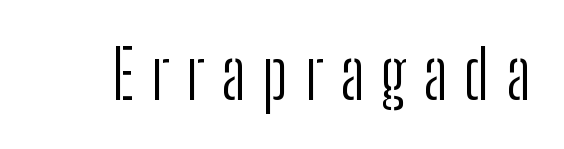
Bare-footed words on every line. Does extra space separate the letters? Yes, quite a lot of it. The font is comparable to plain body text, perhaps lighter. Does the lettering tilt? It doesn't — this is upright.
